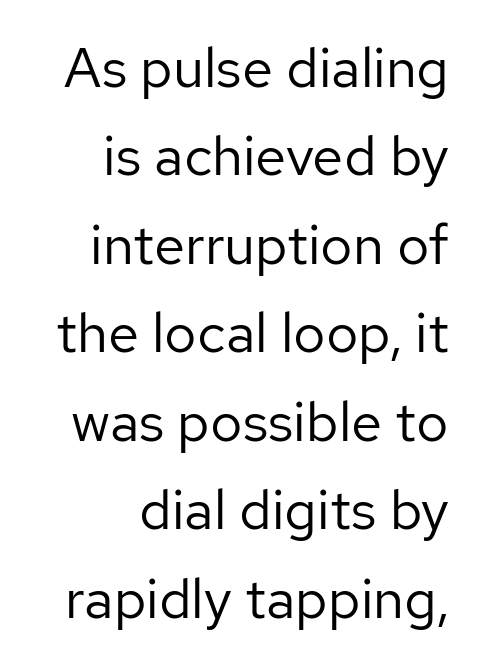
Characters remain perfectly vertical along every line. Is the block centered? No — it sits flush against the right margin. The words here are not underlined. This sample keeps an unexceptional amount of space between lines. Observe the ordinary spacing: letters are neighbours, not strangers. Each letter's strokes conclude bluntly, with no projecting serifs.
